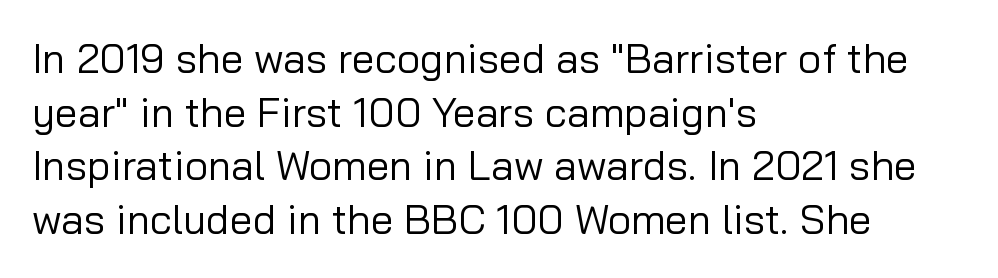
Q: Is the text bold? A: No.
Q: Is the text italic (slanted)? A: No, it is upright.
Q: Is the typeface a serif or a sans-serif typeface? A: Sans-serif.
Q: Is the text underlined? A: No.
Q: How is the paragraph aligned? A: Left-aligned.
Q: Is the spacing between letters normal or unusually wide? A: Normal.
Q: Is the spacing between lines tight, normal or loose? A: Normal.
Q: Width (condensed, normal, or wide)? A: Normal.
Q: Stroke contrast? A: Low.
Q: x-height? A: Medium.
Q: Monospaced? A: No.
